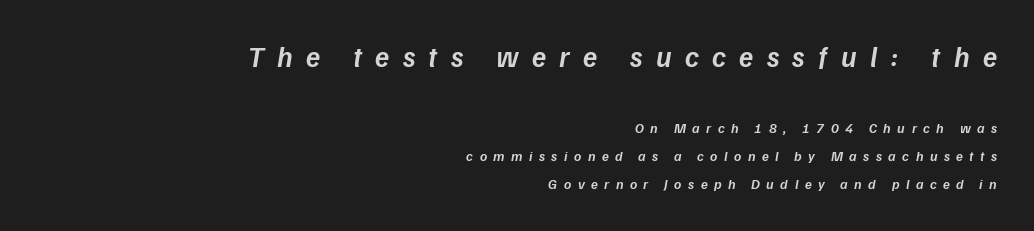
{"italic": "yes", "lean": "right", "slant_degrees": 9, "bold": "semi", "weight": "semibold", "width": "normal", "stroke_contrast": "low", "x_height": "medium", "monospaced": "no", "underline": "no", "align": "right", "line_spacing": "loose", "line_spacing_ratio": 2.0, "letter_spacing": "wide", "letter_spacing_em": 0.46, "larger_block": "first", "size_ratio": 2.07, "glyph_px": 29}
